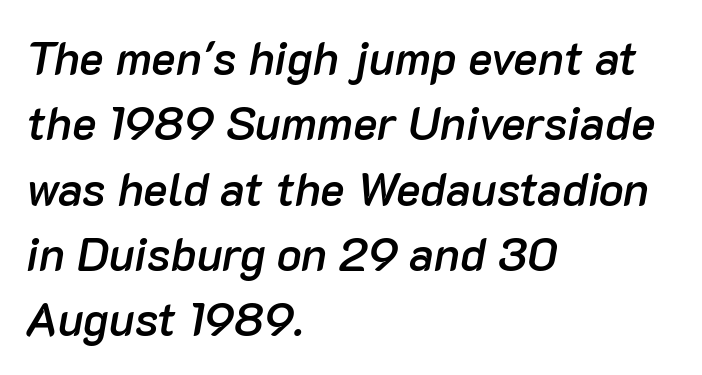
Leading: standard. Leftover space on each line is placed entirely after the last word. Nobody touched the tracking dial on this one. The letters advance in unequal steps, a hallmark of proportional type. Decoration check: the copy has no underline. If you drew a line through each stem, it would be angled.
